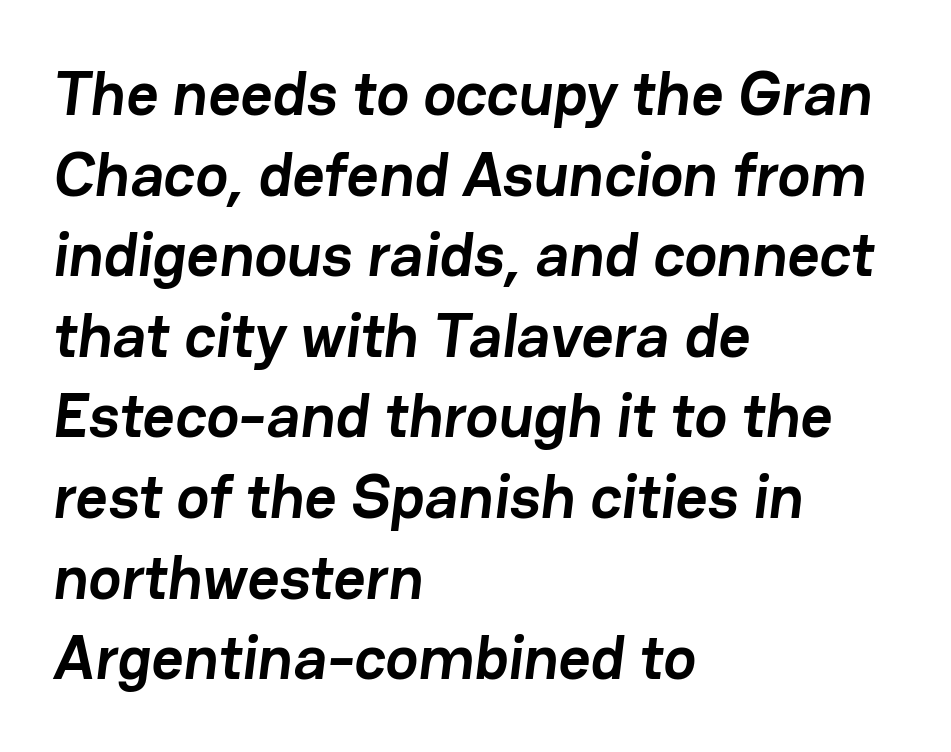
Q: Is the text bold? A: Yes.
Q: Is the typeface a serif or a sans-serif typeface? A: Sans-serif.
Q: Is the text underlined? A: No.
Q: How is the paragraph aligned? A: Left-aligned.
Q: Is the spacing between letters normal or unusually wide? A: Normal.
Q: Is the spacing between lines tight, normal or loose? A: Normal.
Q: Width (condensed, normal, or wide)? A: Normal.
Q: Stroke contrast? A: Low.
Q: x-height? A: Medium.
Q: Monospaced? A: No.
